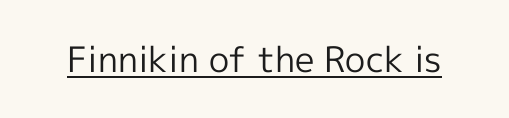
Here the designer chose a conventional face with non-uniform glyph widths. This is the regular roman posture of the typeface. Stroke thickness stays within the range of a standard reading face or lighter. Somebody hit Ctrl+U on this one — the words are underlined. Glyph-to-glyph distance matches everyday printed text.
